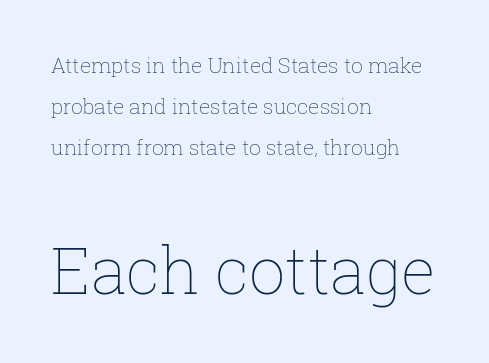
{"italic": "no", "bold": "no", "weight": "thin", "width": "normal", "stroke_contrast": "low", "x_height": "medium", "monospaced": "no", "underline": "no", "align": "left", "line_spacing": "loose", "line_spacing_ratio": 1.96, "letter_spacing": "normal", "letter_spacing_em": 0.0, "larger_block": "second", "size_ratio": 3.05, "glyph_px": 64}
